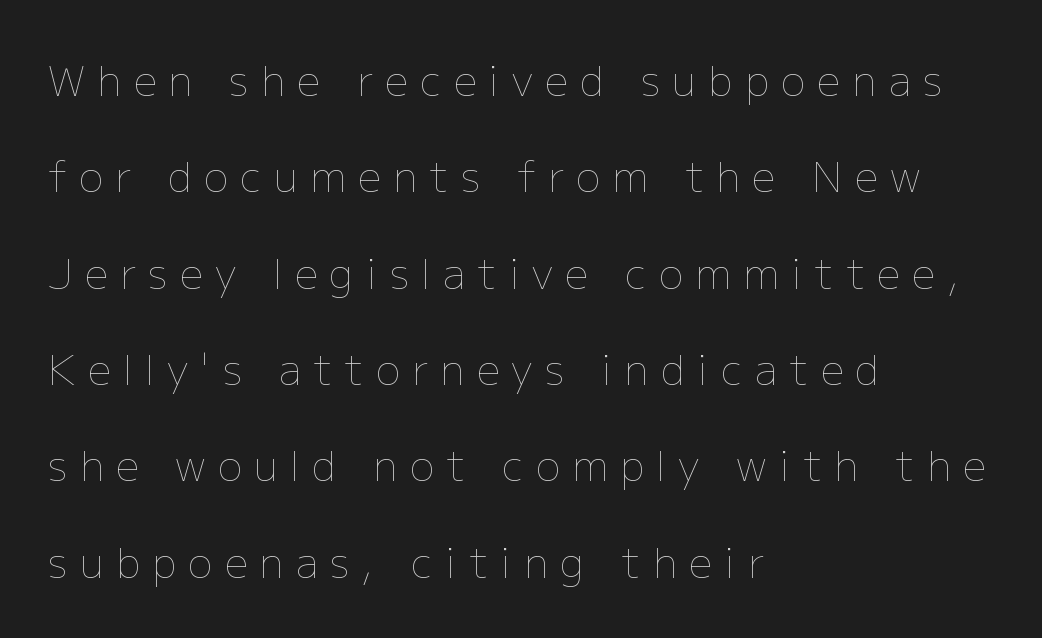
Q: Is the text bold? A: No.
Q: Is the text italic (slanted)? A: No, it is upright.
Q: Is the text underlined? A: No.
Q: How is the paragraph aligned? A: Left-aligned.
Q: Is the spacing between letters normal or unusually wide? A: Unusually wide.
Q: Is the spacing between lines tight, normal or loose? A: Loose.
Q: Width (condensed, normal, or wide)? A: Normal.
Q: Stroke contrast? A: Low.
Q: x-height? A: Medium.
Q: Monospaced? A: No.
